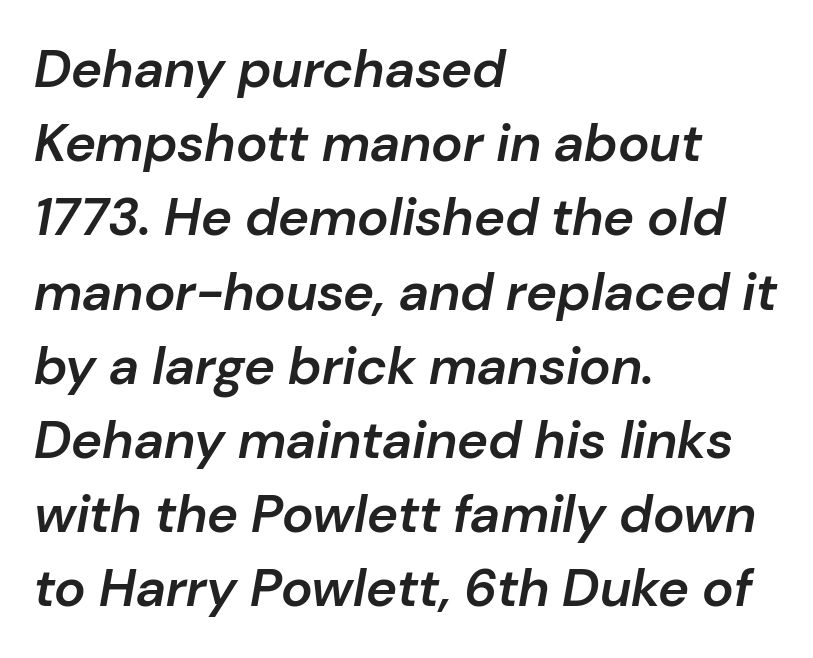
Q: Is the text bold? A: Semi-bold.
Q: Is the text italic (slanted)? A: Yes, it leans right by about 10 degrees.
Q: Is the text underlined? A: No.
Q: How is the paragraph aligned? A: Left-aligned.
Q: Is the spacing between letters normal or unusually wide? A: Normal.
Q: Is the spacing between lines tight, normal or loose? A: Normal.
Q: Width (condensed, normal, or wide)? A: Normal.
Q: Stroke contrast? A: Low.
Q: x-height? A: Medium.
Q: Monospaced? A: No.
